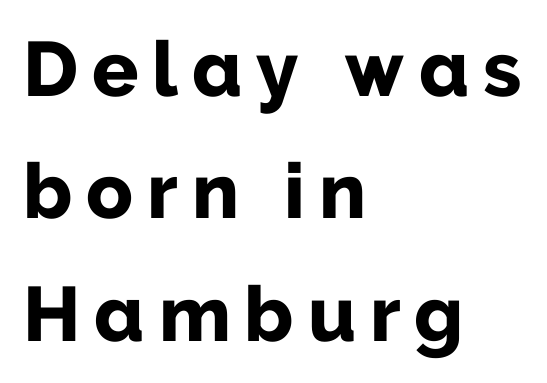
The zone under the glyphs is completely vacant. Line spacing here is normal. Classification — sans serif. Every letter is thick-stroked: bold, no question. The passage is arranged the way most books set body copy — flush left. Posture: straight, roman, zero tilt.
